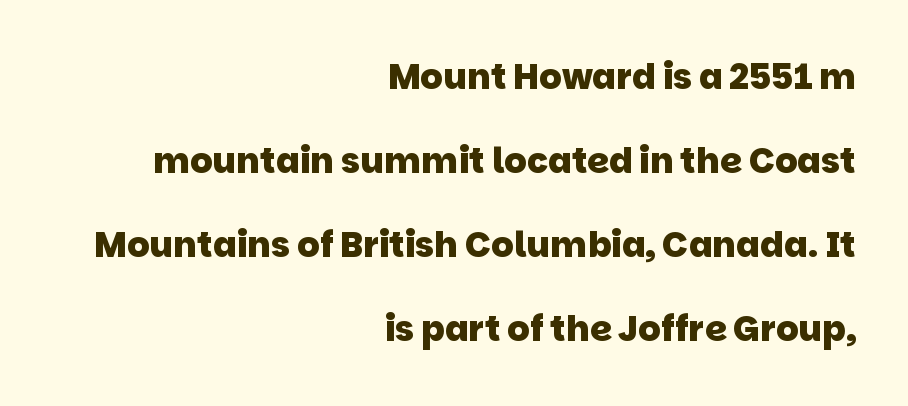
{"serif": "no", "bold": "yes", "weight": "heavy", "width": "normal", "stroke_contrast": "low", "x_height": "large", "monospaced": "no", "underline": "no", "align": "right", "line_spacing": "loose", "line_spacing_ratio": 2.4, "letter_spacing": "normal", "letter_spacing_em": 0.0, "glyph_px": 35}
